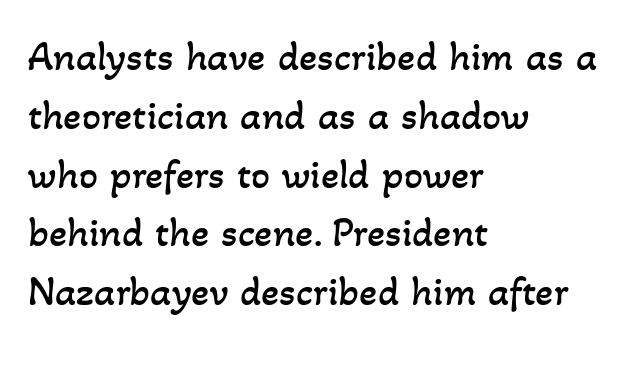
Q: Is the text bold? A: No.
Q: Is the text underlined? A: No.
Q: How is the paragraph aligned? A: Left-aligned.
Q: Is the spacing between letters normal or unusually wide? A: Normal.
Q: Is the spacing between lines tight, normal or loose? A: Normal.
Q: Width (condensed, normal, or wide)? A: Normal.
Q: Stroke contrast? A: Low.
Q: x-height? A: Small.
Q: Monospaced? A: No.
